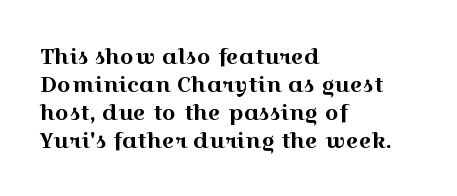
{"italic": "no", "underline": "no", "align": "left", "line_spacing": "normal", "line_spacing_ratio": 1.27, "letter_spacing": "normal", "letter_spacing_em": 0.0, "glyph_px": 22}
